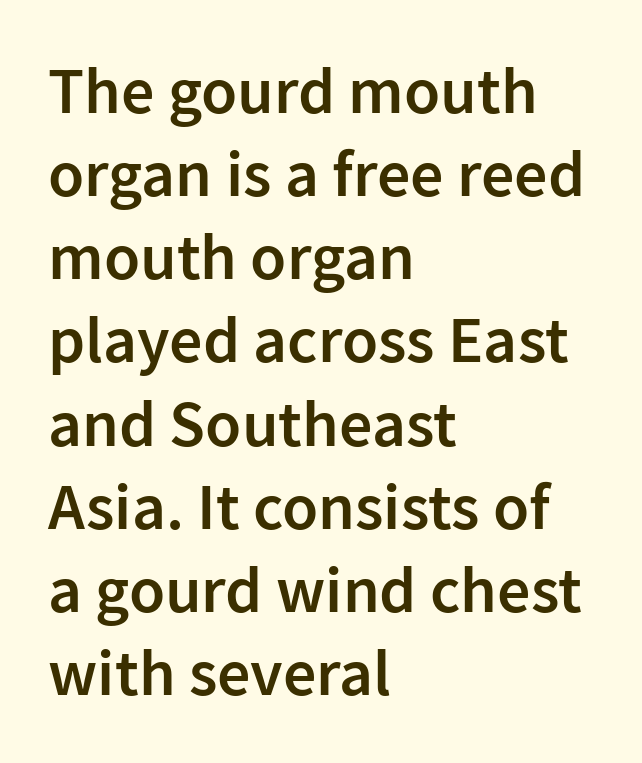
The image shows 66 px semibold sans-serif type, upright; set left-aligned, normal line spacing (1.26x), normal letter spacing, not underlined; low stroke contrast and a medium x-height.
